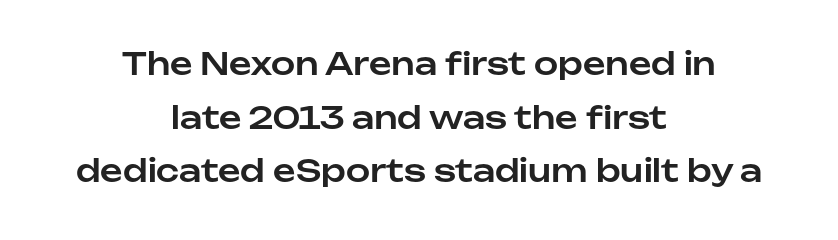
{"serif": "no", "italic": "no", "width": "normal", "stroke_contrast": "low", "x_height": "medium", "monospaced": "no", "underline": "no", "align": "center", "line_spacing_ratio": 1.73, "letter_spacing": "normal", "letter_spacing_em": 0.0, "glyph_px": 31}
